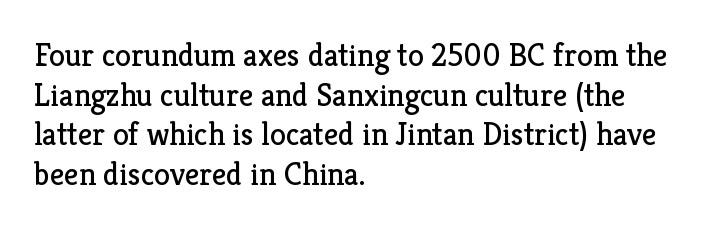
Q: Is the text bold? A: No.
Q: Is the text italic (slanted)? A: No, it is upright.
Q: Is the typeface a serif or a sans-serif typeface? A: Serif.
Q: Is the text underlined? A: No.
Q: How is the paragraph aligned? A: Left-aligned.
Q: Is the spacing between letters normal or unusually wide? A: Normal.
Q: Width (condensed, normal, or wide)? A: Normal.
Q: Stroke contrast? A: Low.
Q: x-height? A: Medium.
Q: Monospaced? A: No.
